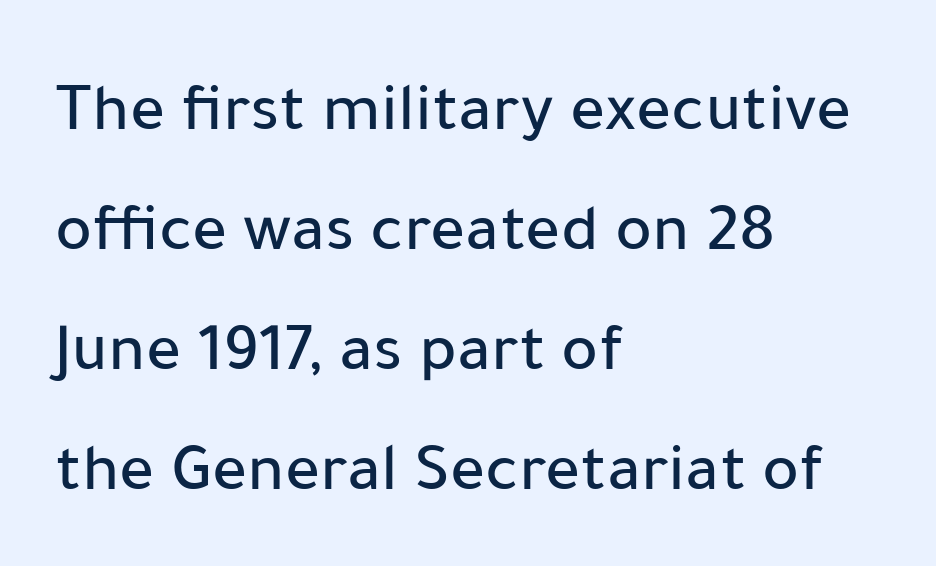
The image shows 69 px sans-serif type, upright; set left-aligned, line spacing 1.74x, normal letter spacing, not underlined; low stroke contrast and a medium x-height.
